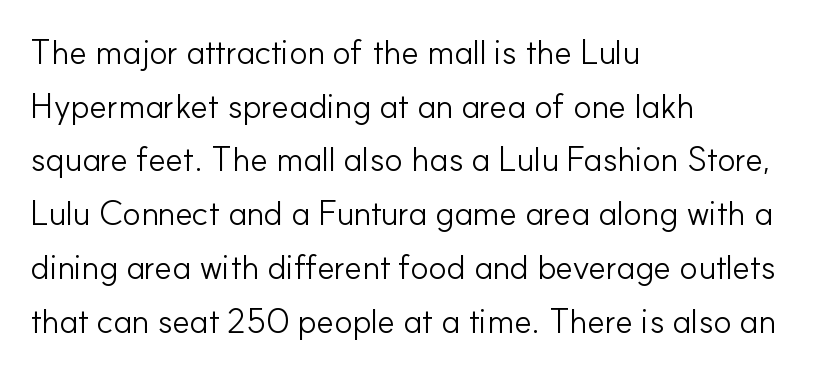
The image shows 34 px light sans-serif type, upright; set left-aligned, normal line spacing (1.58x), normal letter spacing, not underlined; low stroke contrast and a small x-height.
